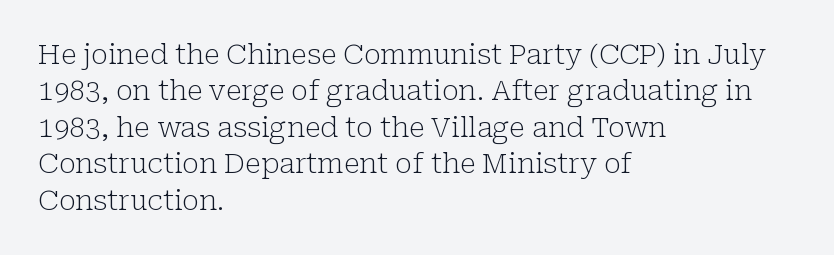
This is the regular roman posture of the typeface. Think of a printed novel: that variable character pitch is what you see here. The paragraph has a hard left edge and a soft right edge. Spacing between characters is what you'd get straight out of the box. The space between consecutive lines is moderate. Rule under the text: the space is simply empty.
